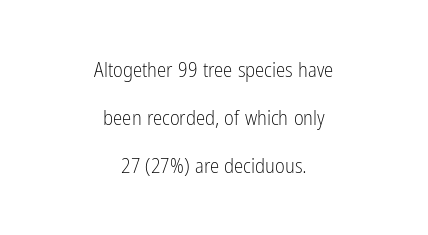
Q: Is the text bold? A: No.
Q: Is the text italic (slanted)? A: No, it is upright.
Q: Is the text underlined? A: No.
Q: How is the paragraph aligned? A: Centered.
Q: Is the spacing between letters normal or unusually wide? A: Normal.
Q: Is the spacing between lines tight, normal or loose? A: Loose.
